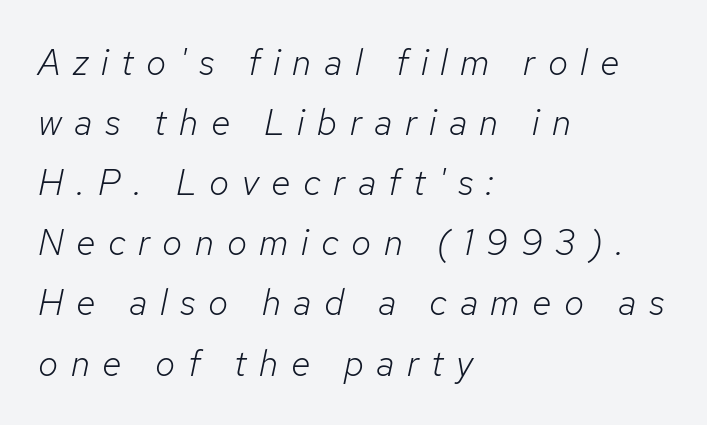
{"italic": "yes", "lean": "right", "slant_degrees": 12, "bold": "no", "weight": "light", "width": "normal", "stroke_contrast": "low", "x_height": "medium", "monospaced": "no", "underline": "no", "align": "left", "line_spacing": "normal", "line_spacing_ratio": 1.67, "letter_spacing": "wide", "letter_spacing_em": 0.35, "glyph_px": 36}
